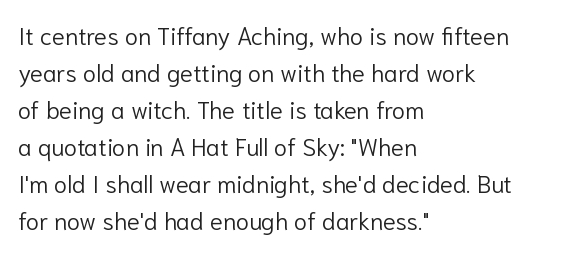
Vertical strokes here are truly vertical. Every row of glyphs begins at an identical x-position on the left. Between one letter and the next there's only the usual sliver of space. Only glyphs here, with clear space below each row.
